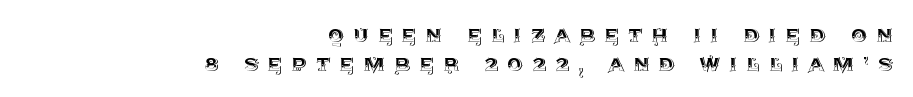
The type sits square on the baseline with zero lean. Clear beneath every line of the passage. Horizontally, the lines are justified to the trailing edge only. Students, note that the glyphs here are deliberately spaced far apart.
